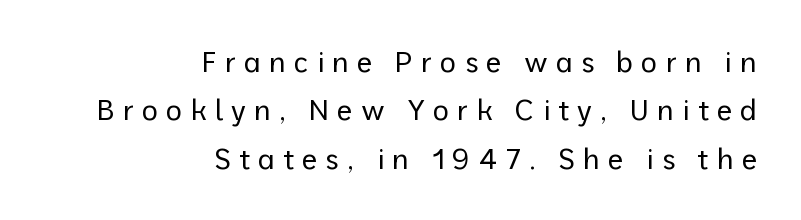
{"serif": "no", "italic": "no", "bold": "no", "weight": "regular", "width": "normal", "stroke_contrast": "low", "x_height": "medium", "monospaced": "no", "underline": "no", "align": "right", "line_spacing_ratio": 1.73, "letter_spacing": "wide", "letter_spacing_em": 0.29, "glyph_px": 28}
